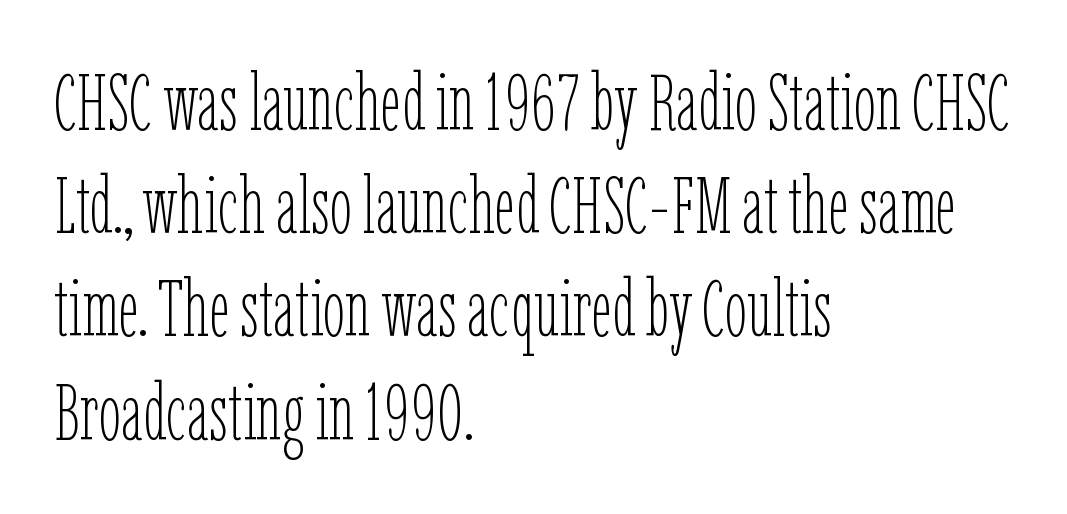
The image shows 80 px thin, condensed type, upright; set left-aligned, normal line spacing (1.29x), normal letter spacing, not underlined; low stroke contrast and a medium x-height.
